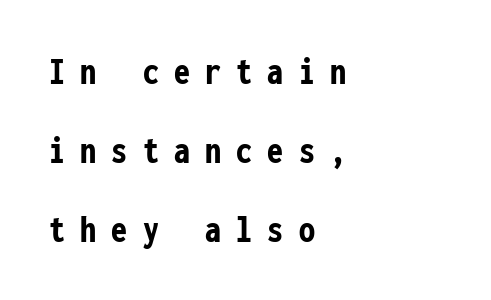
{"serif": "no", "italic": "no", "bold": "yes", "weight": "semibold", "width": "condensed", "stroke_contrast": "low", "x_height": "medium", "monospaced": "yes", "underline": "no", "align": "left", "line_spacing": "loose", "line_spacing_ratio": 1.98, "letter_spacing": "wide", "letter_spacing_em": 0.38, "glyph_px": 40}
